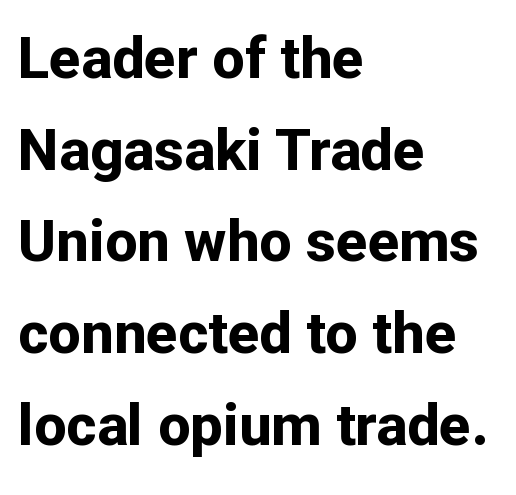
{"serif": "no", "italic": "no", "bold": "yes", "weight": "bold", "width": "normal", "stroke_contrast": "low", "x_height": "medium", "monospaced": "no", "underline": "no", "align": "left", "line_spacing": "normal", "line_spacing_ratio": 1.58, "letter_spacing": "normal", "letter_spacing_em": 0.0, "glyph_px": 58}
